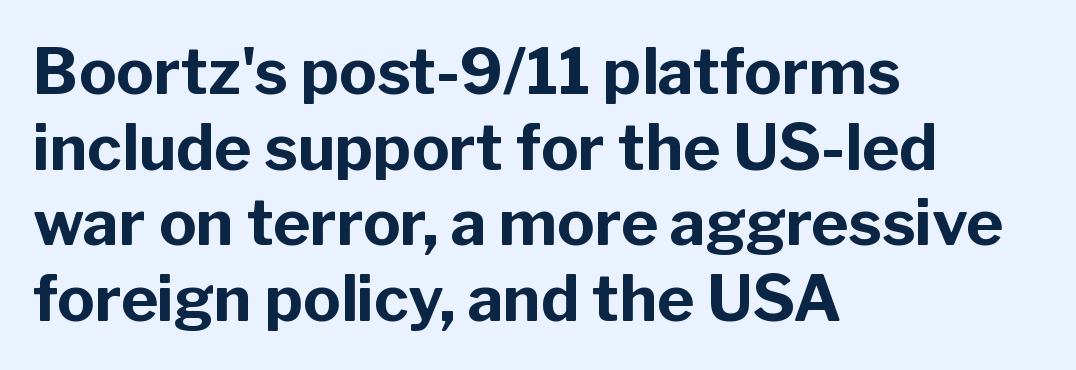
Q: Is the text bold? A: Yes.
Q: Is the text italic (slanted)? A: No, it is upright.
Q: Is the typeface a serif or a sans-serif typeface? A: Sans-serif.
Q: Is the text underlined? A: No.
Q: How is the paragraph aligned? A: Left-aligned.
Q: Is the spacing between letters normal or unusually wide? A: Normal.
Q: Width (condensed, normal, or wide)? A: Normal.
Q: Stroke contrast? A: Low.
Q: x-height? A: Medium.
Q: Monospaced? A: No.
